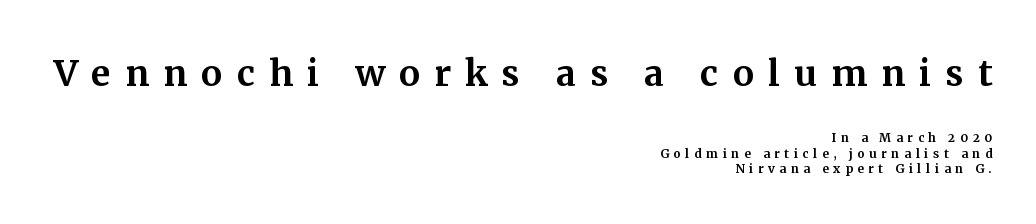
{"serif": "yes", "italic": "no", "width": "normal", "stroke_contrast": "medium", "x_height": "medium", "monospaced": "no", "underline": "no", "align": "right", "line_spacing": "tight", "line_spacing_ratio": 0.96, "letter_spacing": "wide", "letter_spacing_em": 0.29, "larger_block": "first", "size_ratio": 3.0, "glyph_px": 48}
